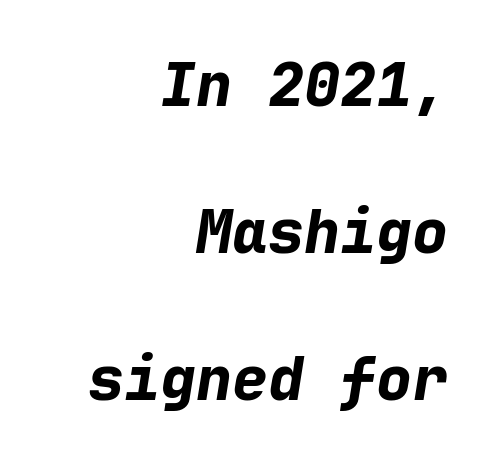
Q: Is the text bold? A: Yes.
Q: Is the text italic (slanted)? A: Yes, it leans right by about 9 degrees.
Q: Is the text underlined? A: No.
Q: How is the paragraph aligned? A: Right-aligned.
Q: Is the spacing between letters normal or unusually wide? A: Normal.
Q: Is the spacing between lines tight, normal or loose? A: Loose.
Q: Width (condensed, normal, or wide)? A: Normal.
Q: Stroke contrast? A: Low.
Q: x-height? A: Medium.
Q: Monospaced? A: Yes.
